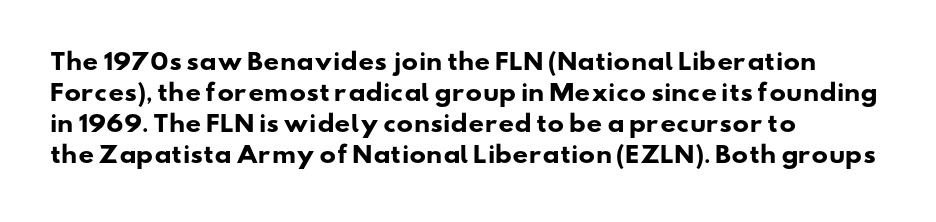
Is there much room between lines? A standard amount, neither cramped nor airy. You could call the tracking neutral — neither tight nor loose. Typesetter's note: full bold, strokes at maximum text heaviness. Glance below the letters and you will spot only blank space.
